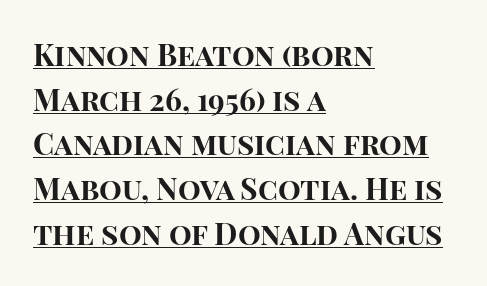
{"serif": "no", "italic": "no", "bold": "yes", "weight": "bold", "width": "normal", "stroke_contrast": "high", "x_height": "large", "monospaced": "no", "underline": "yes", "align": "left", "line_spacing": "normal", "line_spacing_ratio": 1.49, "letter_spacing": "normal", "letter_spacing_em": 0.0, "glyph_px": 30}
